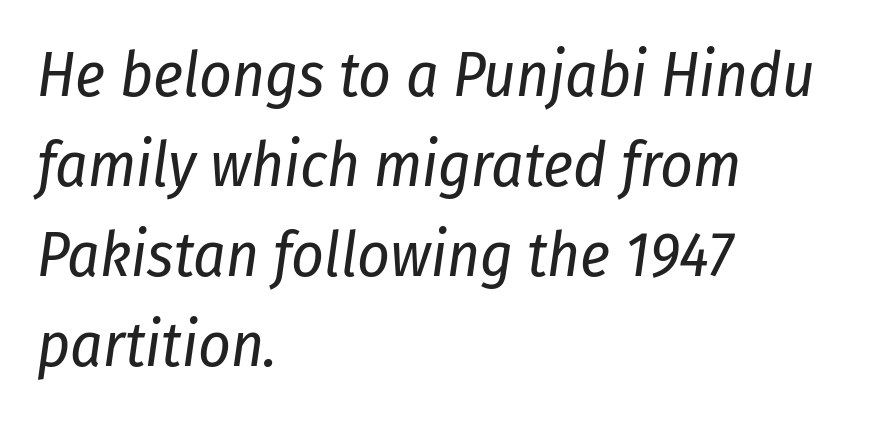
{"italic": "yes", "lean": "right", "slant_degrees": 8, "bold": "no", "weight": "regular", "width": "condensed", "stroke_contrast": "low", "x_height": "medium", "monospaced": "no", "underline": "no", "align": "left", "line_spacing": "normal", "line_spacing_ratio": 1.43, "letter_spacing": "normal", "letter_spacing_em": 0.0, "glyph_px": 63}
